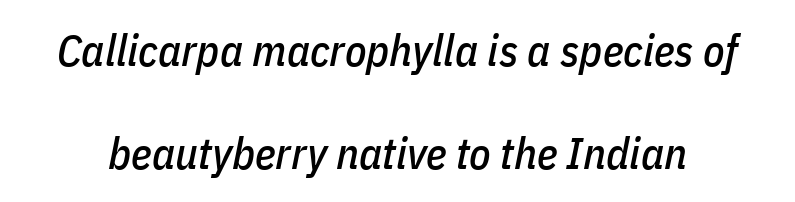
The passage shown is typed in a proportional face where columns would drift. There is no visible air inserted between adjacent glyphs. Quick note: underline off. Is there much room between lines? Yes — plenty of vertical air separates them. The letters are slanted; this is an italic face.
